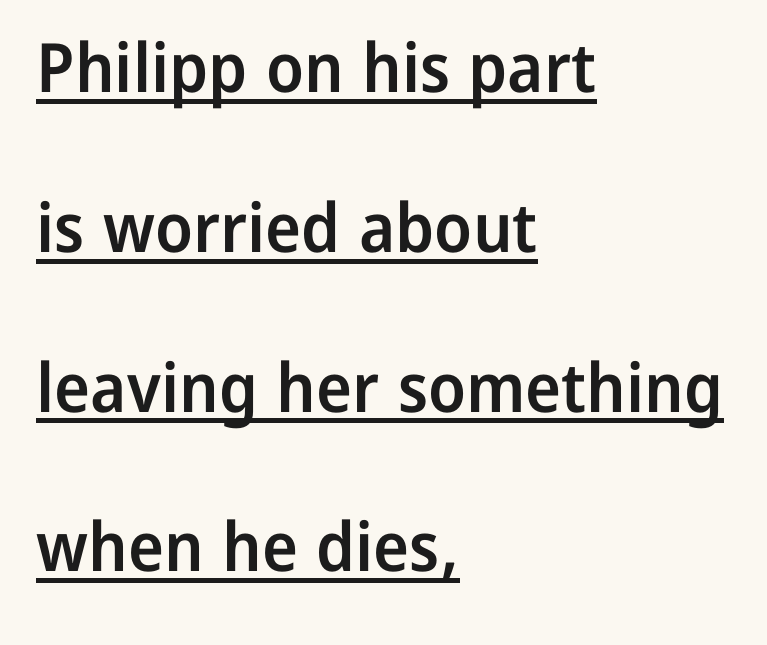
Q: Is the text bold? A: Semi-bold.
Q: Is the text italic (slanted)? A: No, it is upright.
Q: Is the typeface a serif or a sans-serif typeface? A: Sans-serif.
Q: Is the text underlined? A: Yes.
Q: How is the paragraph aligned? A: Left-aligned.
Q: Is the spacing between letters normal or unusually wide? A: Normal.
Q: Is the spacing between lines tight, normal or loose? A: Loose.
Q: Width (condensed, normal, or wide)? A: Normal.
Q: Stroke contrast? A: Low.
Q: x-height? A: Medium.
Q: Monospaced? A: No.
